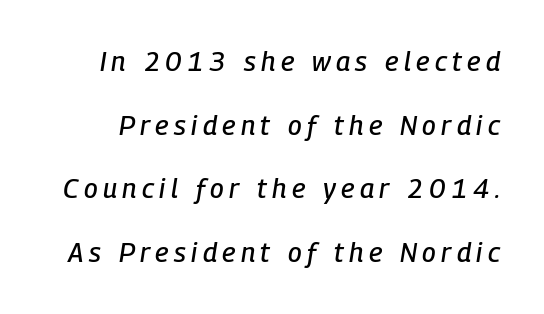
{"italic": "yes", "lean": "right", "slant_degrees": 9, "underline": "no", "line_spacing": "loose", "line_spacing_ratio": 2.36, "letter_spacing": "wide", "letter_spacing_em": 0.2, "glyph_px": 27}
